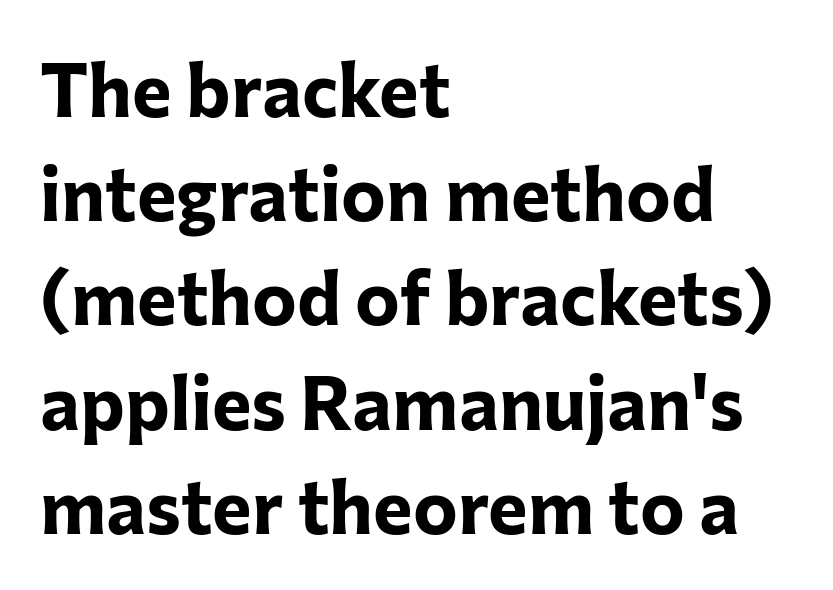
Q: Is the text bold? A: Yes.
Q: Is the text italic (slanted)? A: No, it is upright.
Q: Is the typeface a serif or a sans-serif typeface? A: Sans-serif.
Q: Is the text underlined? A: No.
Q: How is the paragraph aligned? A: Left-aligned.
Q: Is the spacing between letters normal or unusually wide? A: Normal.
Q: Is the spacing between lines tight, normal or loose? A: Normal.
Q: Width (condensed, normal, or wide)? A: Normal.
Q: Stroke contrast? A: Low.
Q: x-height? A: Medium.
Q: Monospaced? A: No.
